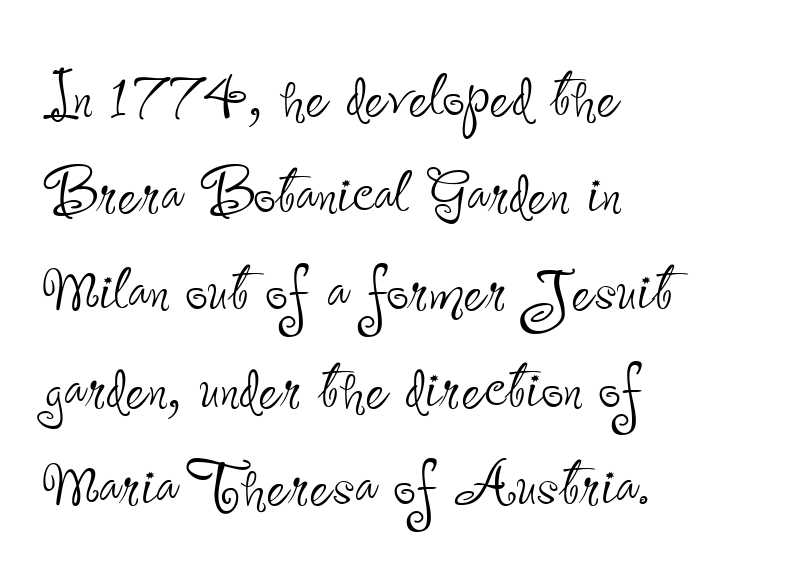
The image shows 79 px thin, condensed sans-serif type; set left-aligned, line spacing 1.23x, normal letter spacing, not underlined; low stroke contrast and a small x-height.
